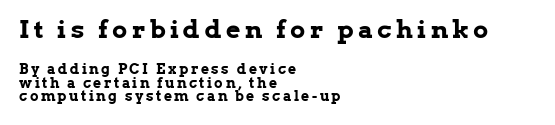
Size contrast runs from large at the top to small at the bottom. Descender tails drop into unmarked territory. Bold? Absolutely — the strokes are thick and heavy. All the whitespace from short lines collects on the right. The axis of the letterforms is exactly vertical. A typesetter would call this leading minimal, almost set solid.
